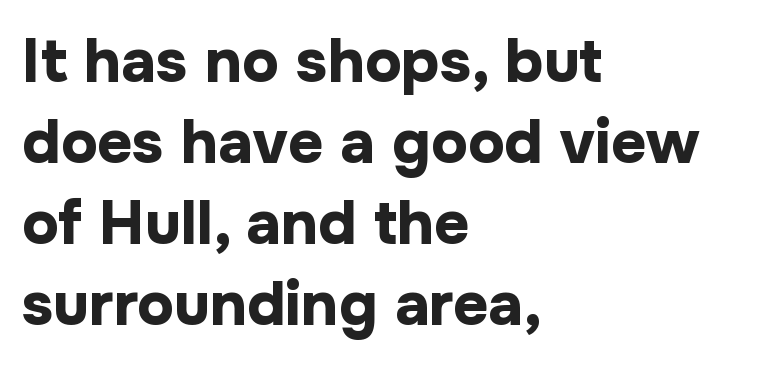
{"serif": "no", "italic": "no", "bold": "yes", "weight": "bold", "width": "normal", "stroke_contrast": "low", "x_height": "medium", "monospaced": "no", "underline": "no", "align": "left", "line_spacing": "normal", "line_spacing_ratio": 1.33, "letter_spacing": "normal", "letter_spacing_em": 0.0, "glyph_px": 61}
